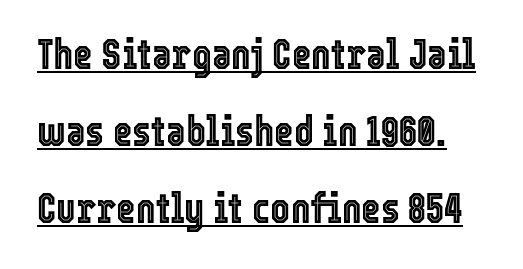
The image shows 42 px condensed type, upright; set line spacing 1.83x, normal letter spacing, underlined; a medium x-height.
